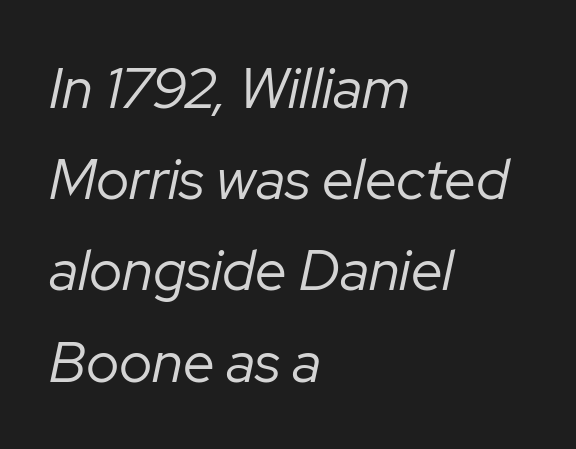
Weight: in the light-to-regular range. A clean baseline with only descenders dipping below it. There's an unmistakable incline to the writing here. Note the varied advance widths — an 'i' is clearly narrower than an 'm'.
